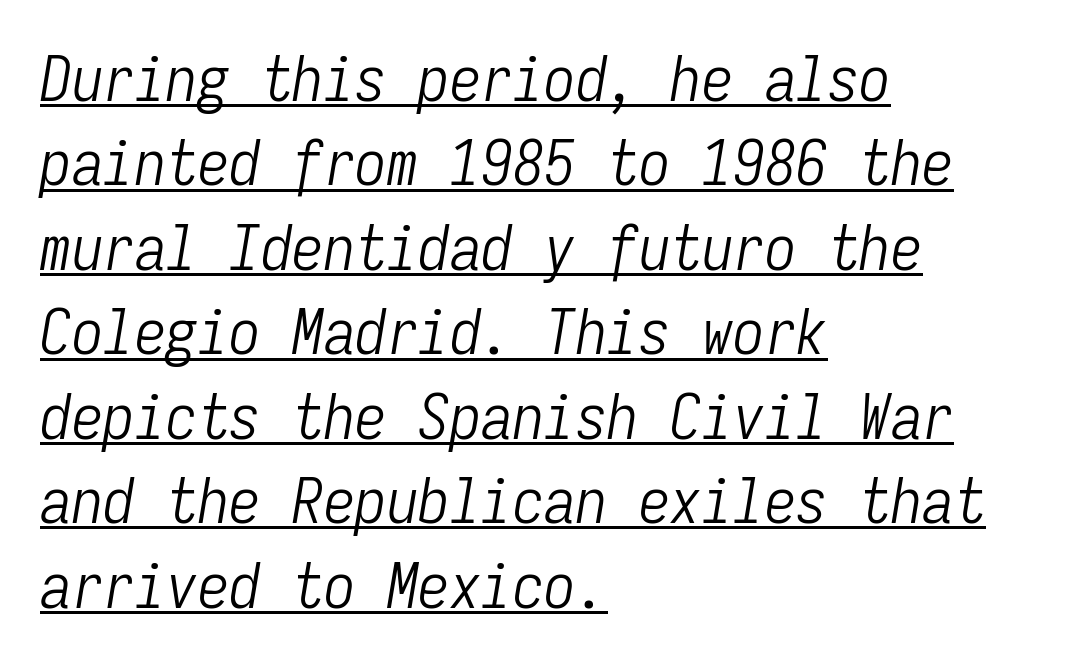
Interline gaps are of average width in this sample. Spacing verdict: monospaced, one width for all characters. If you drew a line through each stem, it would be angled. Typeset ragged right — the left edge is the straight one. Check the space under the baseline: a stroke is drawn there.
